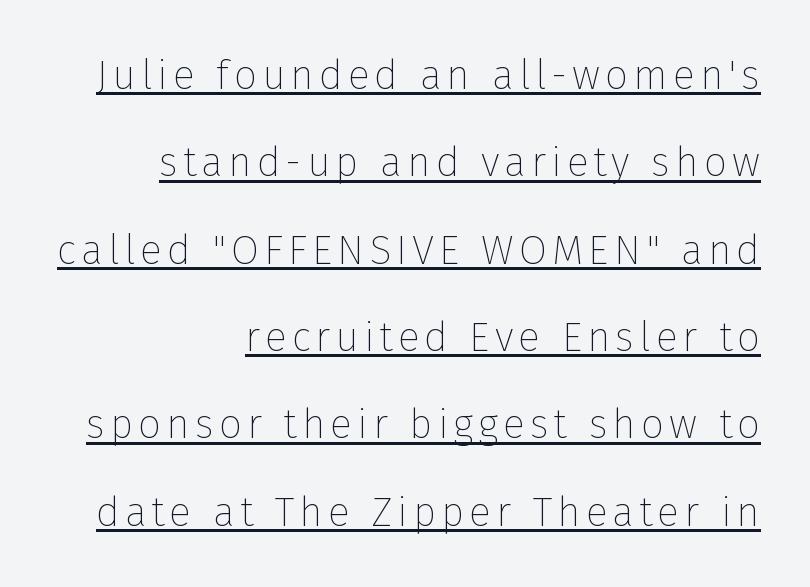
Q: Is the text bold? A: No.
Q: Is the text italic (slanted)? A: No, it is upright.
Q: Is the typeface a serif or a sans-serif typeface? A: Sans-serif.
Q: Is the text underlined? A: Yes.
Q: How is the paragraph aligned? A: Right-aligned.
Q: Is the spacing between lines tight, normal or loose? A: Loose.
Q: Width (condensed, normal, or wide)? A: Normal.
Q: Stroke contrast? A: Low.
Q: x-height? A: Medium.
Q: Monospaced? A: No.
